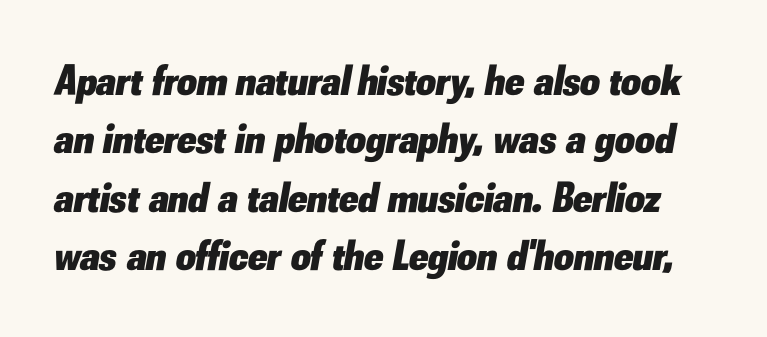
The horizontal fit of the characters is conventional and even. Letters rest on an invisible, unmarked baseline. Varying glyph widths throughout — classic text-font behaviour. Compared with typical paragraphs, the rows here are spaced about the same. Posture: slanted. As a designer I'd log this as weight 700, bold.
